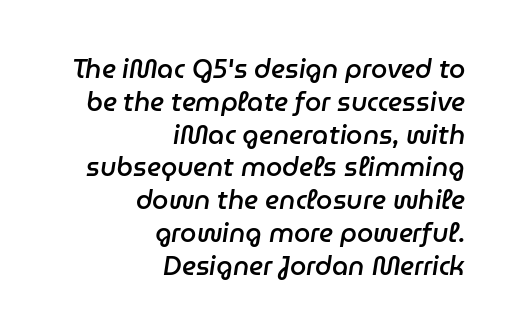
{"italic": "yes", "lean": "right", "slant_degrees": 9, "bold": "semi", "underline": "no", "align": "right", "line_spacing": "normal", "line_spacing_ratio": 1.26, "letter_spacing": "normal", "letter_spacing_em": 0.0, "glyph_px": 26}
